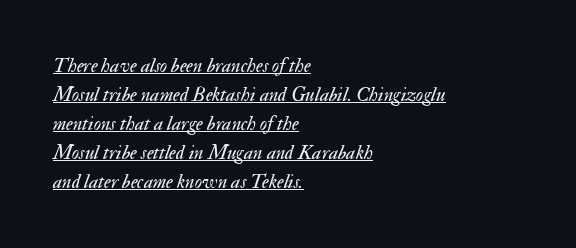
Q: Is the text bold? A: No.
Q: Is the text italic (slanted)? A: Yes, it leans right by about 17 degrees.
Q: Is the text underlined? A: Yes.
Q: How is the paragraph aligned? A: Left-aligned.
Q: Is the spacing between letters normal or unusually wide? A: Normal.
Q: Is the spacing between lines tight, normal or loose? A: Normal.
